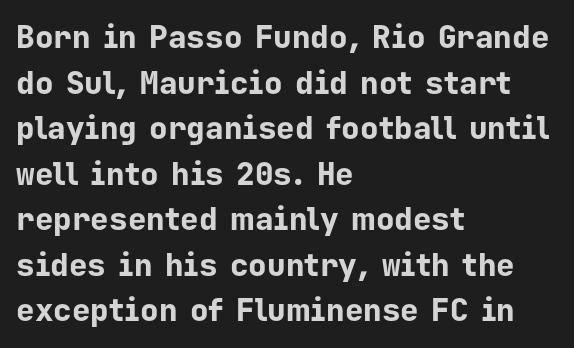
Q: Is the text bold? A: Yes.
Q: Is the text italic (slanted)? A: No, it is upright.
Q: Is the typeface a serif or a sans-serif typeface? A: Sans-serif.
Q: Is the text underlined? A: No.
Q: How is the paragraph aligned? A: Left-aligned.
Q: Is the spacing between letters normal or unusually wide? A: Normal.
Q: Is the spacing between lines tight, normal or loose? A: Normal.
Q: Width (condensed, normal, or wide)? A: Normal.
Q: Stroke contrast? A: Low.
Q: x-height? A: Medium.
Q: Monospaced? A: Yes.
